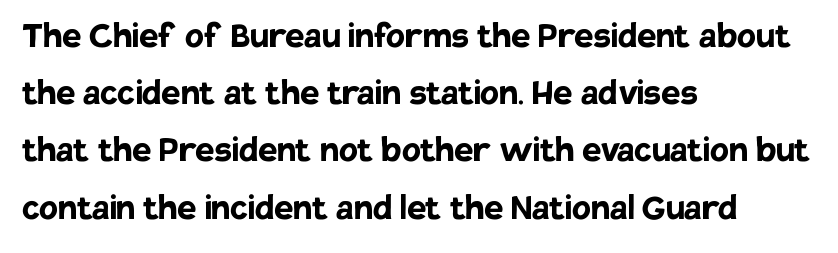
Its strokes are broad and dark, the hallmark of bold type. Default kerning and tracking; the words read as compact shapes. The designer left line spacing at the default. The passage shown is typeset with a sans-serif family. You could not count columns in this text — the font is proportionally spaced. Typeset ragged right — the left edge is the straight one.
